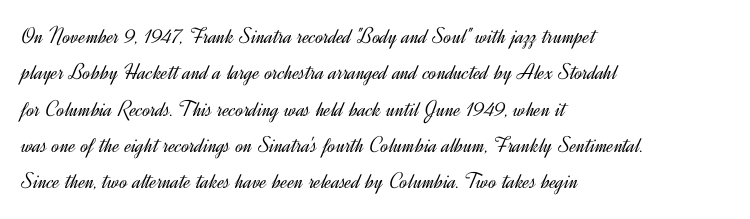
The image shows 23 px text type; set left-aligned, normal line spacing (1.58x), normal letter spacing, not underlined.
